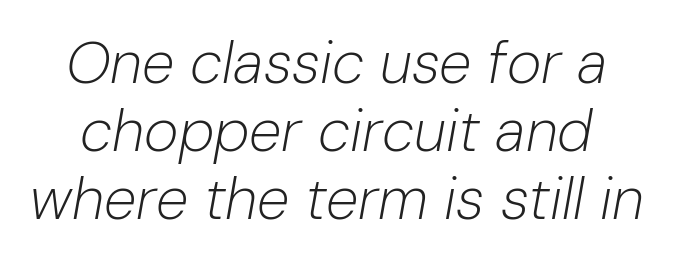
No heavy texture on the line: the type isn't bold. The font's italic variant was chosen for this text. The leading is snug, giving the passage a crowded texture. This rendering features lettering with no underline. A typesetter would call this zero additional tracking. Each letter keeps its own natural width here, so spacing adapts to shape.
